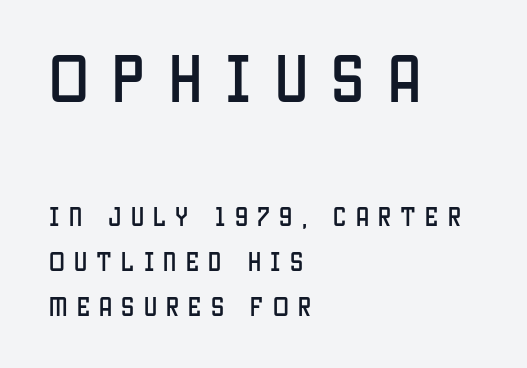
The image shows 53 px condensed sans-serif type, upright; set left-aligned, loose line spacing (2.14x), unusually wide letter spacing (+0.44 em), not underlined; the first (top) block is 2.52x larger; low stroke contrast and a large x-height.
